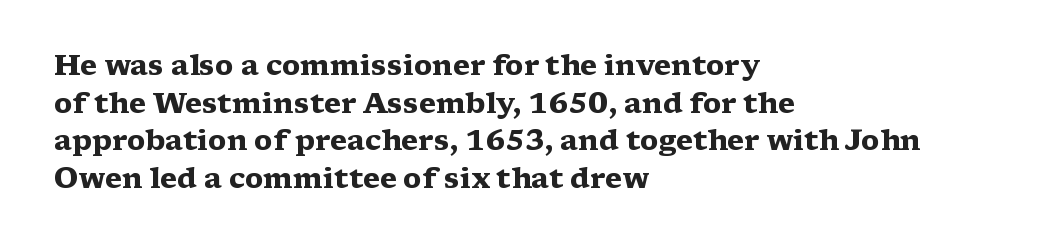
The image shows 28 px heavy, wide serif type, upright; set left-aligned, normal line spacing (1.34x), normal letter spacing, not underlined; medium stroke contrast and a medium x-height.
